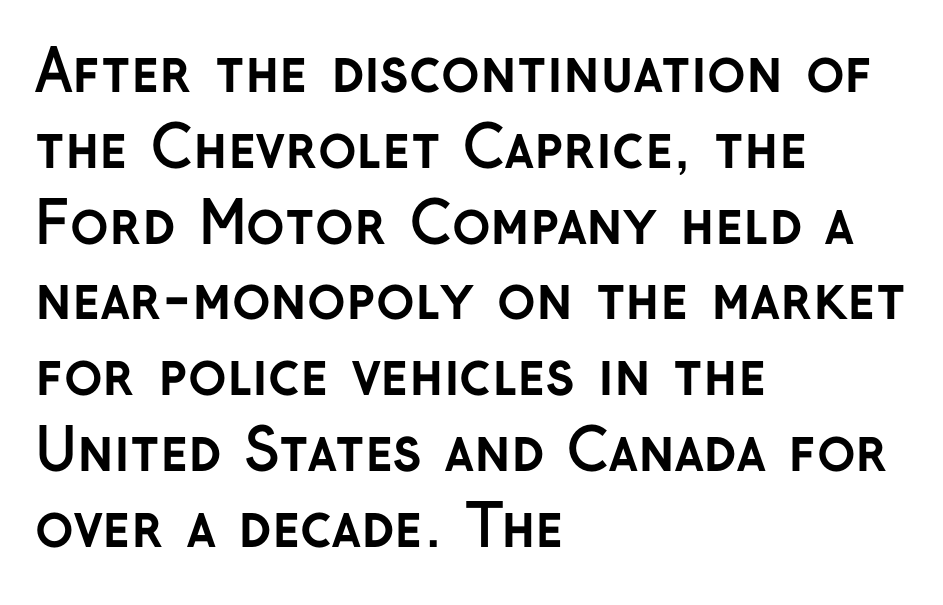
Q: Is the text bold? A: Yes.
Q: Is the text italic (slanted)? A: No, it is upright.
Q: Is the typeface a serif or a sans-serif typeface? A: Sans-serif.
Q: Is the text underlined? A: No.
Q: How is the paragraph aligned? A: Left-aligned.
Q: Is the spacing between letters normal or unusually wide? A: Normal.
Q: Is the spacing between lines tight, normal or loose? A: Normal.
Q: Width (condensed, normal, or wide)? A: Normal.
Q: Stroke contrast? A: Low.
Q: x-height? A: Medium.
Q: Monospaced? A: No.
